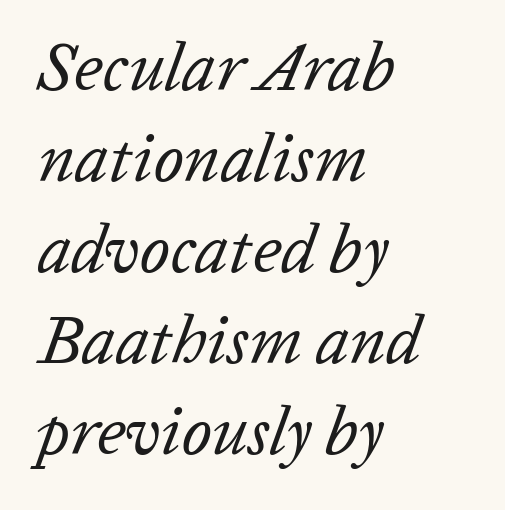
{"italic": "yes", "lean": "right", "slant_degrees": 20, "bold": "no", "weight": "regular", "width": "normal", "stroke_contrast": "low", "x_height": "medium", "monospaced": "no", "underline": "no", "align": "left", "line_spacing": "normal", "line_spacing_ratio": 1.34, "letter_spacing": "normal", "letter_spacing_em": 0.0, "glyph_px": 68}
